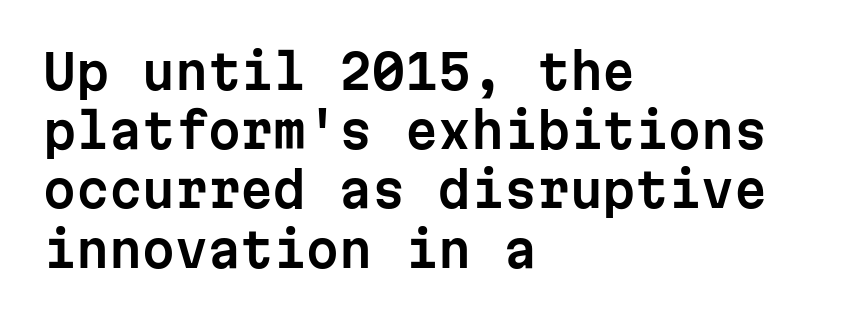
Vertically, the passage feels balanced, rows spaced as you'd expect. You can tell it's not italic because the verticals are truly vertical. The letters sit at their default tracking, neither squeezed nor spread. The font family rendered here belongs to the sans-serif group. Words float on clear page, feet unadorned. Horizontal alignment here is leftward, the default for most running prose.
